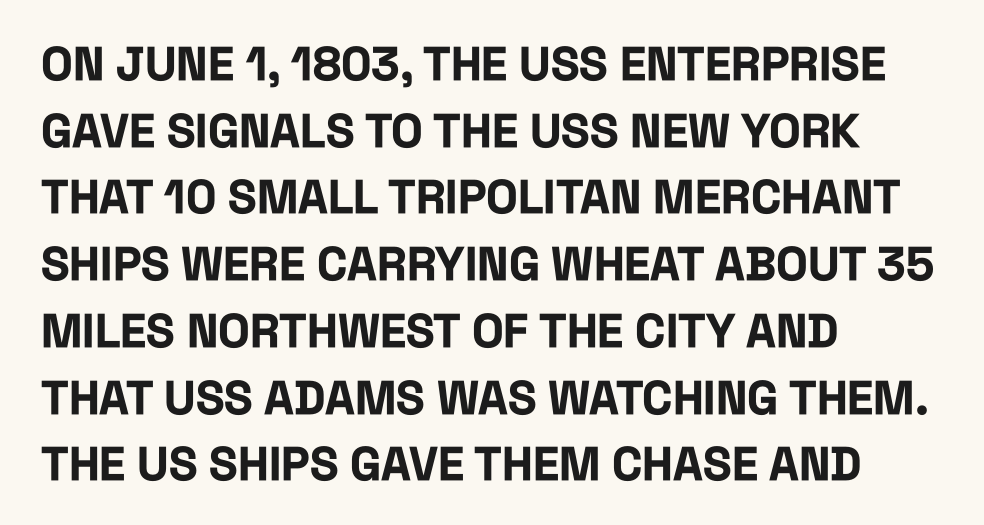
{"serif": "no", "italic": "no", "bold": "yes", "weight": "bold", "width": "condensed", "stroke_contrast": "low", "x_height": "large", "monospaced": "no", "underline": "no", "align": "left", "line_spacing": "normal", "line_spacing_ratio": 1.42, "letter_spacing": "normal", "letter_spacing_em": 0.0, "glyph_px": 47}
